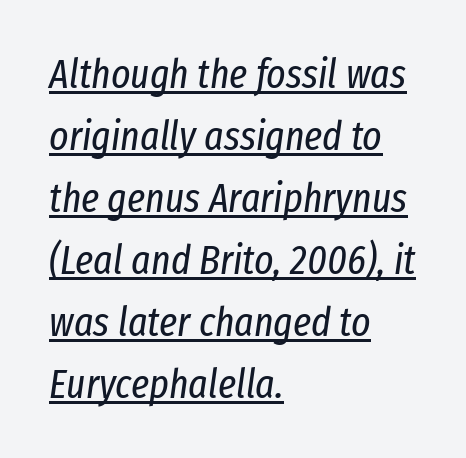
Does the copy run flush right? No — it runs flush left. How are the letters spaced? Ordinarily, with no added tracking. Is there an underline? Yes — a line sits under the letters. Vertical stems look standard width or narrower in stroke.
